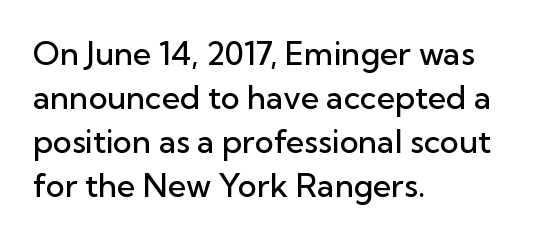
You could call the tracking neutral — neither tight nor loose. The rendering uses a semibold face; strokes are thickened but not to full bold. How would I describe the line gaps? Plain and ordinary. The rendering anchors every line to the left-hand side. The letters advance in unequal steps, a hallmark of proportional type. The type sits square on the baseline with zero lean.
